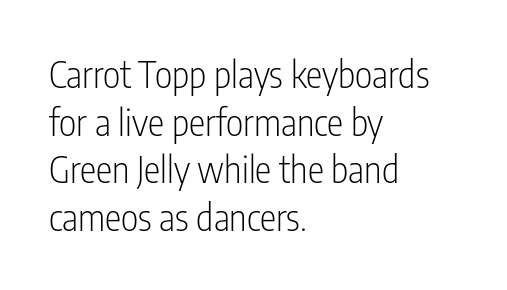
The image shows 37 px light, condensed sans-serif type, upright; set left-aligned, normal line spacing (1.29x), normal letter spacing, not underlined; low stroke contrast and a medium x-height.
